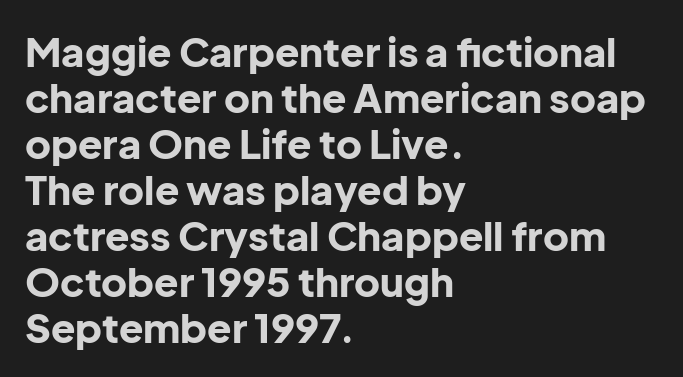
The image shows 40 px bold sans-serif type, upright; set left-aligned, tight line spacing (1.15x), normal letter spacing, not underlined; low stroke contrast and a medium x-height.
